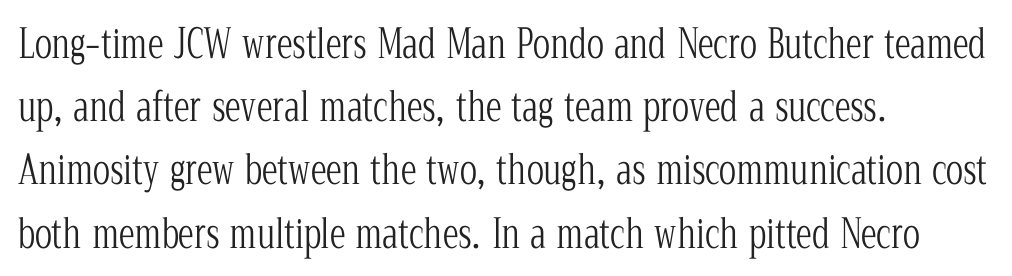
The letters sit at their default tracking, neither squeezed nor spread. Vertical strokes here are truly vertical. Here the designer chose a conventional face with non-uniform glyph widths. In terms of letterform style, serifs are clearly present. A typesetter would call this leading conventional body-copy spacing. The rag falls on the right side of this text block.
